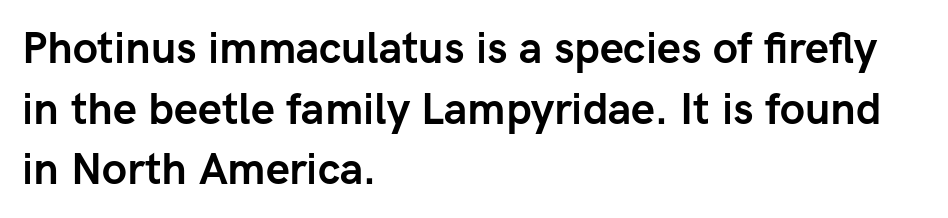
Horizontally, the lines are justified to the leading edge only. Examine the stroke ends and you'll find no serifs. Ascenders rise straight up at ninety degrees. This is heavy type, rendered in bold.
